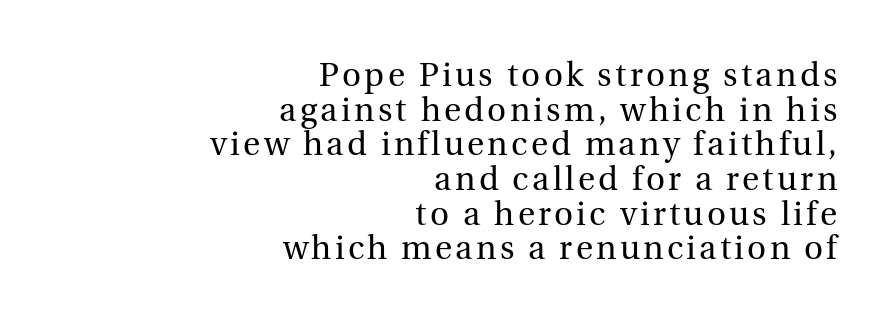
The letters advance in unequal steps, a hallmark of proportional type. To sum up the face: it has serifs. Rendered with straight, roman letterforms. Underline: absent. The lines in this sample share a right terminus and differ only in where they begin. The passage shown stacks its lines with hardly any gap.
